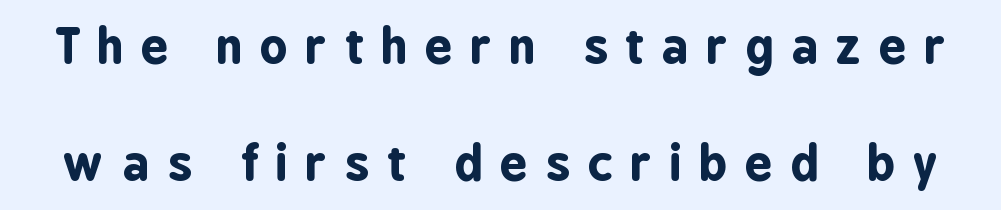
Q: Is the text bold? A: Yes.
Q: Is the text italic (slanted)? A: No, it is upright.
Q: Is the typeface a serif or a sans-serif typeface? A: Sans-serif.
Q: Is the text underlined? A: No.
Q: Is the spacing between letters normal or unusually wide? A: Unusually wide.
Q: Is the spacing between lines tight, normal or loose? A: Loose.
Q: Width (condensed, normal, or wide)? A: Condensed.
Q: Stroke contrast? A: Low.
Q: x-height? A: Medium.
Q: Monospaced? A: No.
